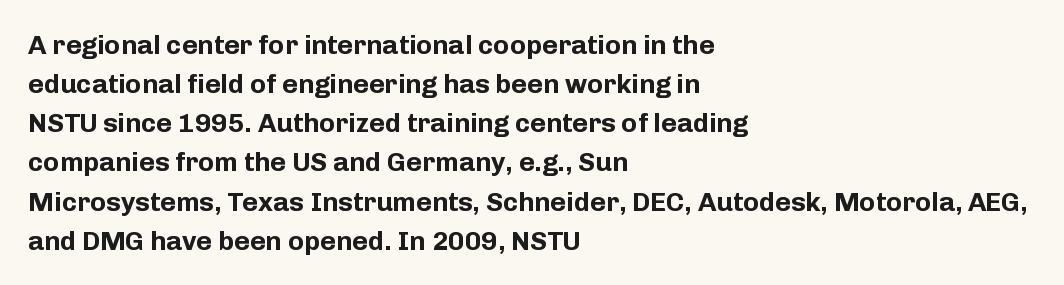
Q: Is the text bold? A: Yes.
Q: Is the text italic (slanted)? A: No, it is upright.
Q: Is the text underlined? A: No.
Q: How is the paragraph aligned? A: Left-aligned.
Q: Is the spacing between letters normal or unusually wide? A: Normal.
Q: Is the spacing between lines tight, normal or loose? A: Normal.
